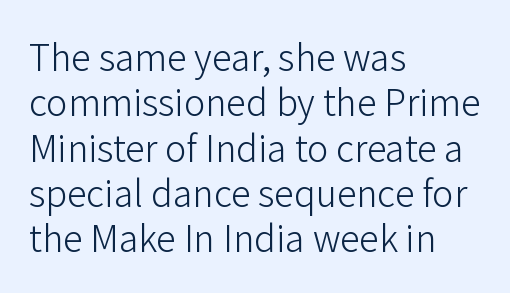
The image shows 36 px light sans-serif type, upright; set left-aligned, normal line spacing (1.26x), normal letter spacing, not underlined; low stroke contrast and a medium x-height.
